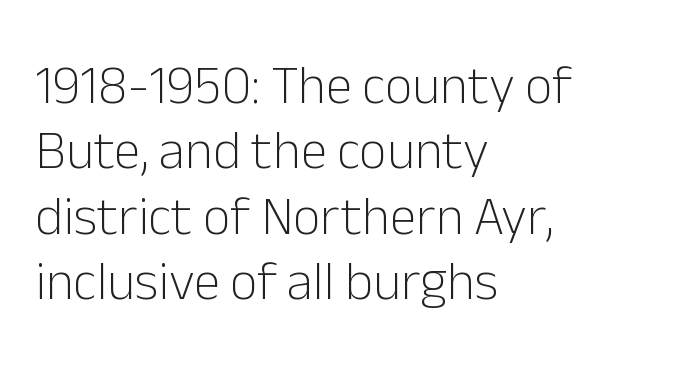
The passage shown is typed in a proportional face where columns would drift. The typography opts for an upright posture over an oblique one. The space beneath each line is pristine and unruled. Here the glyphs are tracked normally, forming tight word shapes.
